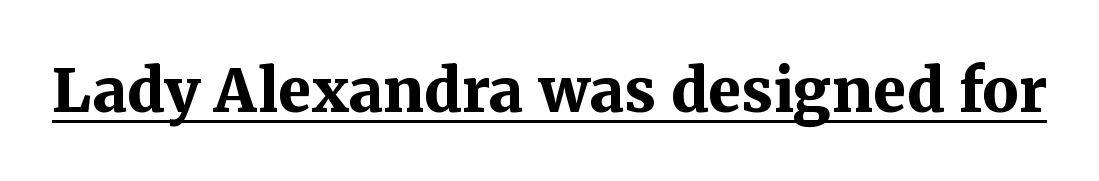
The image shows 60 px bold serif type, upright; set normal letter spacing, underlined; medium stroke contrast and a medium x-height.
